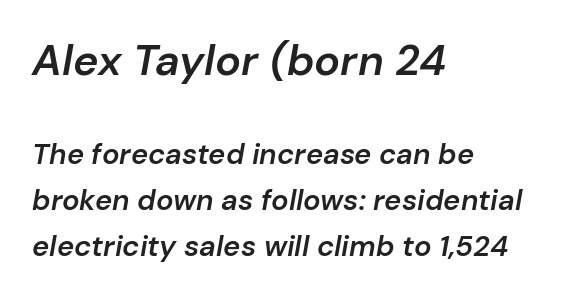
The image shows 43 px semibold type, italic (leaning right); set left-aligned, normal line spacing (1.59x), normal letter spacing, not underlined; the first (top) block is 1.48x larger; low stroke contrast and a medium x-height.
